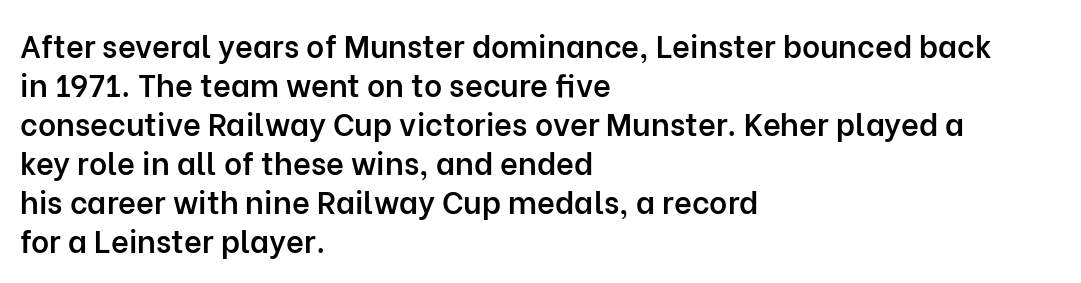
The image shows 31 px semibold sans-serif type, upright; set left-aligned, normal line spacing (1.26x), normal letter spacing, not underlined; low stroke contrast and a medium x-height.
